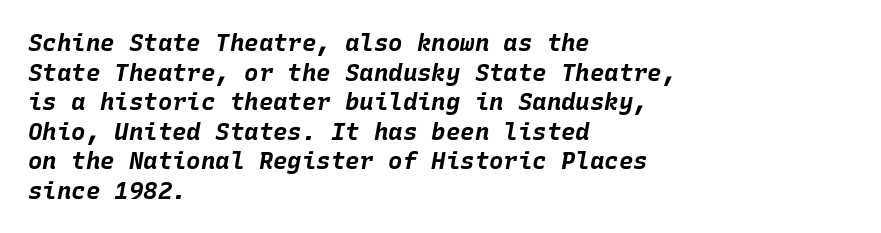
Layout note: lines flush left. The strip under each line holds only bare page. Weight: bold. Tracking value appears to be zero — textbook default spacing. When letters slant like this, we call the style italic.
